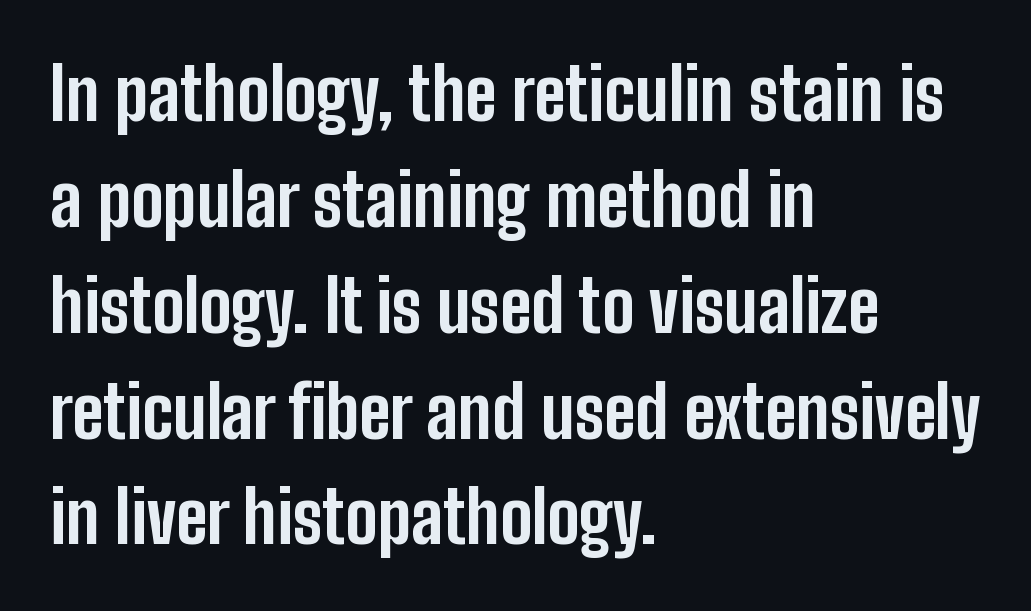
Q: Is the text bold? A: Yes.
Q: Is the text italic (slanted)? A: No, it is upright.
Q: Is the typeface a serif or a sans-serif typeface? A: Sans-serif.
Q: Is the text underlined? A: No.
Q: How is the paragraph aligned? A: Left-aligned.
Q: Is the spacing between letters normal or unusually wide? A: Normal.
Q: Is the spacing between lines tight, normal or loose? A: Normal.
Q: Width (condensed, normal, or wide)? A: Condensed.
Q: Stroke contrast? A: Low.
Q: x-height? A: Medium.
Q: Monospaced? A: No.
